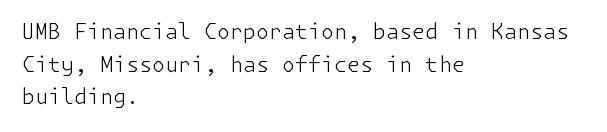
Q: Is the text bold? A: No.
Q: Is the text italic (slanted)? A: No, it is upright.
Q: Is the text underlined? A: No.
Q: How is the paragraph aligned? A: Left-aligned.
Q: Is the spacing between letters normal or unusually wide? A: Normal.
Q: Is the spacing between lines tight, normal or loose? A: Normal.
